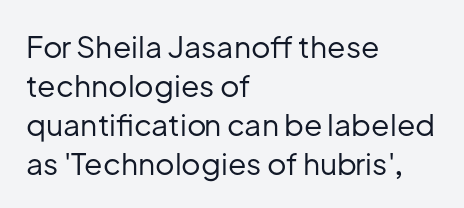
The image shows 30 px regular-weight sans-serif type, upright; set left-aligned, normal line spacing (1.3x), normal letter spacing, not underlined; low stroke contrast and a medium x-height.
